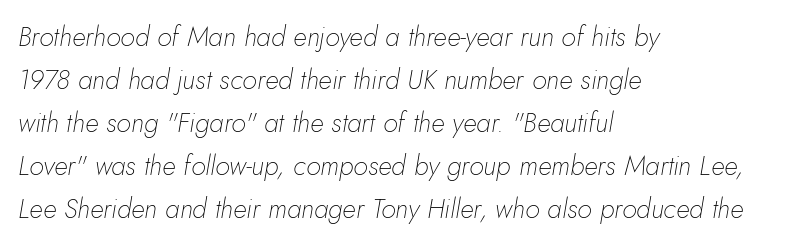
{"italic": "yes", "lean": "right", "slant_degrees": 10, "bold": "no", "underline": "no", "align": "left", "line_spacing": "normal", "line_spacing_ratio": 1.59, "letter_spacing": "normal", "letter_spacing_em": 0.0, "glyph_px": 27}
